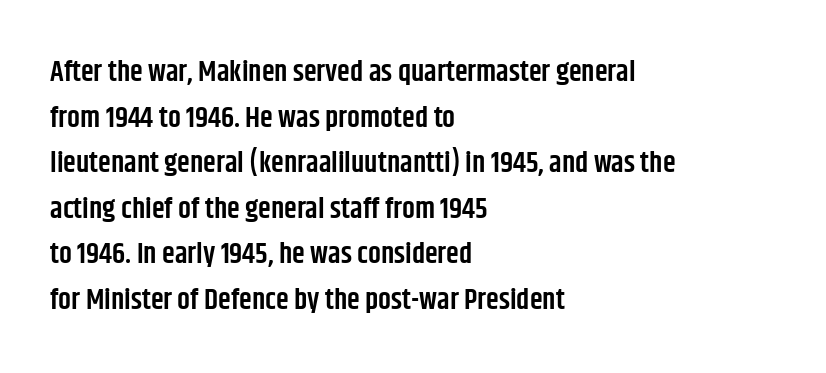
Character widths vary here, with narrow letters taking less room than wide ones. Nothing sits at the stroke ends, so this counts as sans-serif. Nobody touched the tracking dial on this one. This is roman type, the default non-slanted kind. Moderately thickened strokes mark this as semibold type. Underlining? Definitely not there.
